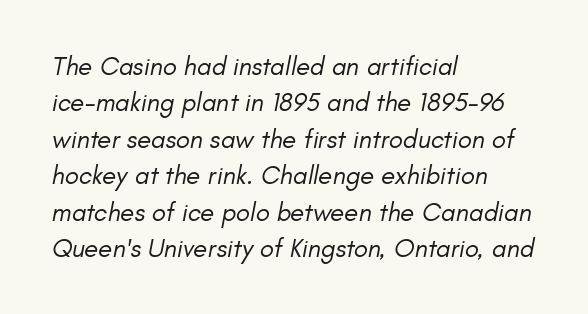
Q: Is the text bold? A: No.
Q: Is the text italic (slanted)? A: Yes, it leans right by about 11 degrees.
Q: Is the text underlined? A: No.
Q: How is the paragraph aligned? A: Left-aligned.
Q: Is the spacing between letters normal or unusually wide? A: Normal.
Q: Is the spacing between lines tight, normal or loose? A: Normal.
